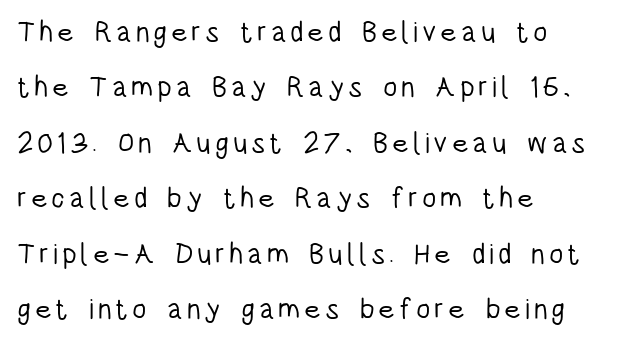
{"serif": "no", "italic": "no", "bold": "no", "weight": "light", "width": "condensed", "stroke_contrast": "low", "x_height": "large", "monospaced": "no", "underline": "no", "align": "left", "line_spacing": "loose", "line_spacing_ratio": 1.91, "glyph_px": 29}
